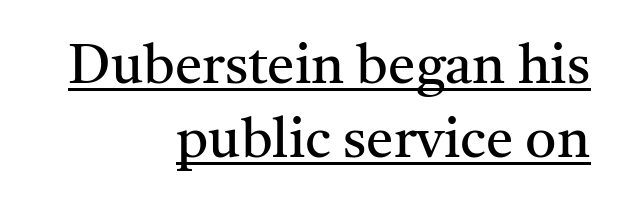
{"serif": "yes", "italic": "no", "bold": "no", "weight": "regular", "width": "normal", "stroke_contrast": "medium", "x_height": "medium", "monospaced": "no", "underline": "yes", "align": "right", "line_spacing": "normal", "line_spacing_ratio": 1.34, "letter_spacing": "normal", "letter_spacing_em": 0.0, "glyph_px": 55}
